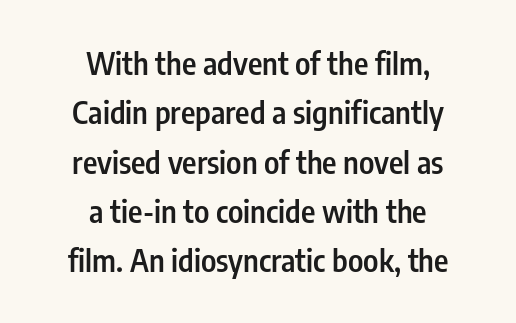
The image shows 31 px semibold, condensed sans-serif type, upright; set centered, normal line spacing (1.59x), normal letter spacing, not underlined; low stroke contrast and a medium x-height.
